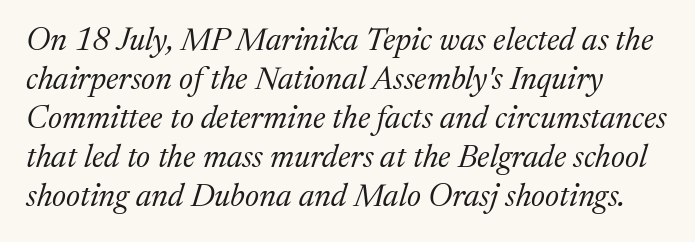
{"serif": "yes", "italic": "yes", "lean": "right", "slant_degrees": 17, "bold": "no", "weight": "regular", "width": "normal", "stroke_contrast": "medium", "x_height": "medium", "monospaced": "no", "underline": "no", "align": "left", "line_spacing_ratio": 1.22, "letter_spacing": "normal", "letter_spacing_em": 0.0, "glyph_px": 32}
